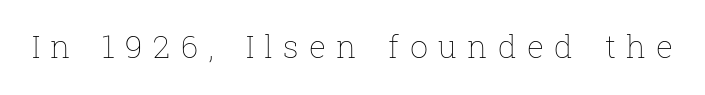
Q: Is the text bold? A: No.
Q: Is the text italic (slanted)? A: No, it is upright.
Q: Is the text underlined? A: No.
Q: Is the spacing between letters normal or unusually wide? A: Unusually wide.
Q: Width (condensed, normal, or wide)? A: Normal.
Q: Stroke contrast? A: Low.
Q: x-height? A: Medium.
Q: Monospaced? A: No.
